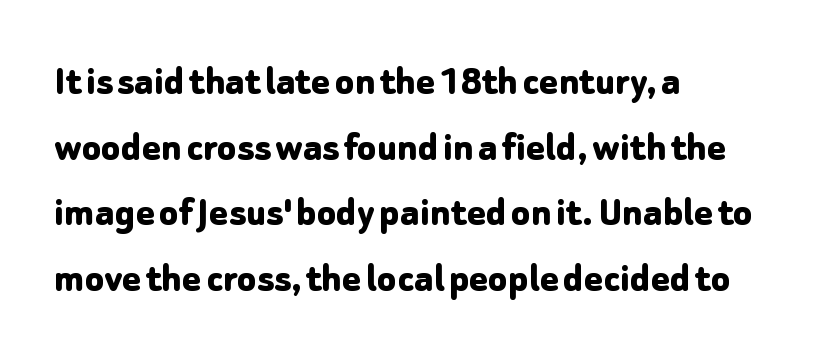
Q: Is the text bold? A: Yes.
Q: Is the text italic (slanted)? A: No, it is upright.
Q: Is the typeface a serif or a sans-serif typeface? A: Sans-serif.
Q: Is the text underlined? A: No.
Q: How is the paragraph aligned? A: Left-aligned.
Q: Is the spacing between letters normal or unusually wide? A: Normal.
Q: Is the spacing between lines tight, normal or loose? A: Normal.
Q: Width (condensed, normal, or wide)? A: Normal.
Q: Stroke contrast? A: Low.
Q: x-height? A: Medium.
Q: Monospaced? A: No.
